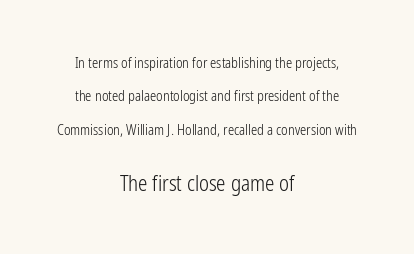
The image shows 21 px text type, upright; set centered, loose line spacing (2.38x), normal letter spacing, not underlined; the second (bottom) block is 1.5x larger.
